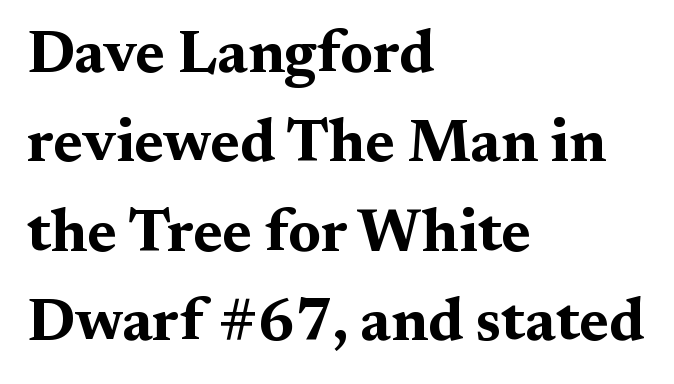
{"serif": "yes", "italic": "no", "bold": "yes", "weight": "bold", "width": "wide", "stroke_contrast": "medium", "x_height": "medium", "monospaced": "no", "underline": "no", "align": "left", "line_spacing": "normal", "line_spacing_ratio": 1.49, "letter_spacing": "normal", "letter_spacing_em": 0.0, "glyph_px": 60}
